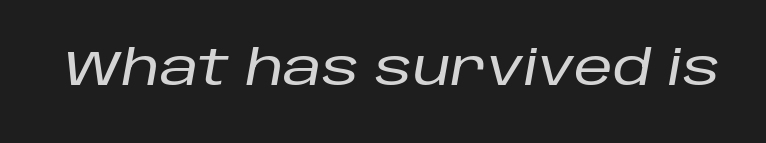
The image shows 49 px text type, italic (leaning right); set normal letter spacing, not underlined; low stroke contrast and a large x-height.
